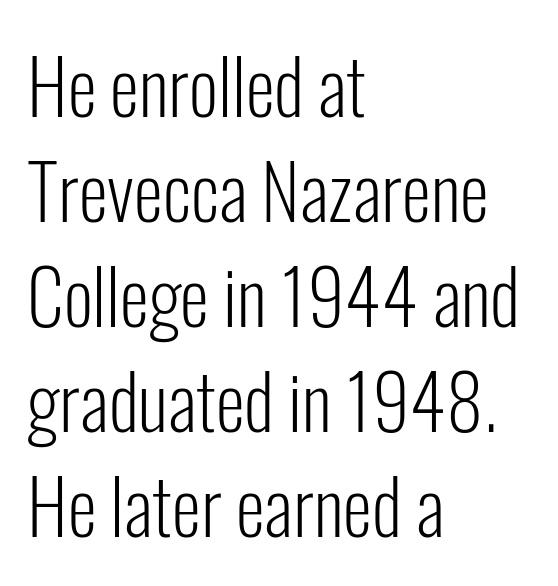
{"serif": "no", "italic": "no", "bold": "no", "weight": "light", "width": "condensed", "stroke_contrast": "low", "x_height": "medium", "monospaced": "no", "underline": "no", "align": "left", "line_spacing": "normal", "line_spacing_ratio": 1.4, "letter_spacing": "normal", "letter_spacing_em": 0.0, "glyph_px": 75}
